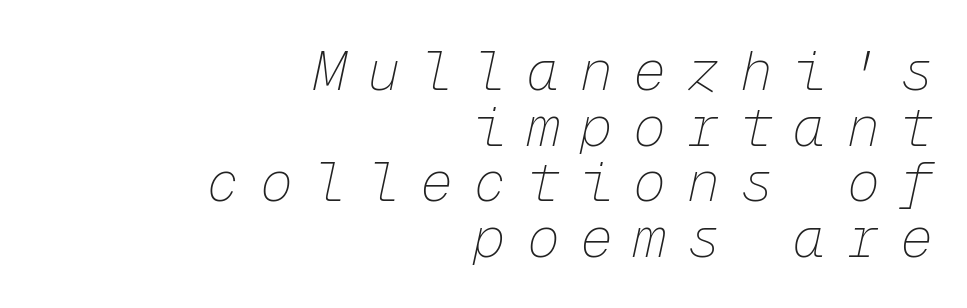
Q: Is the text bold? A: No.
Q: Is the text italic (slanted)? A: Yes, it leans right by about 12 degrees.
Q: Is the text underlined? A: No.
Q: How is the paragraph aligned? A: Right-aligned.
Q: Is the spacing between letters normal or unusually wide? A: Unusually wide.
Q: Is the spacing between lines tight, normal or loose? A: Tight.
Q: Width (condensed, normal, or wide)? A: Normal.
Q: Stroke contrast? A: Low.
Q: x-height? A: Medium.
Q: Monospaced? A: Yes.
